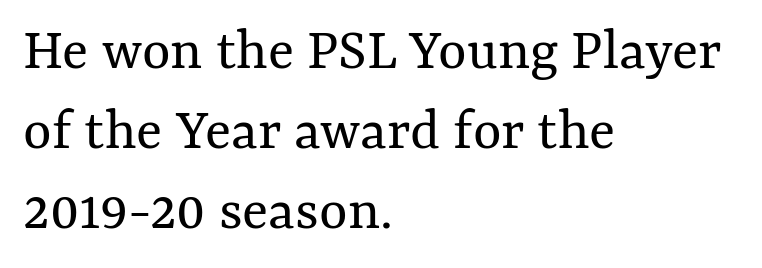
Plain, unruled lines of type. No extra tracking has been applied to these lines. The paragraph has a hard left edge and a soft right edge. The lettering holds an erect, upright posture throughout.
